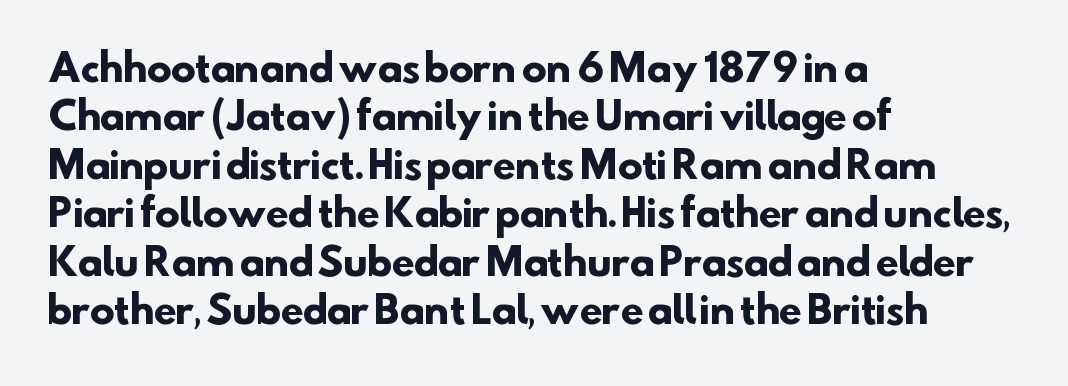
{"serif": "no", "bold": "yes", "weight": "heavy", "width": "normal", "stroke_contrast": "low", "x_height": "small", "monospaced": "no", "underline": "no", "align": "left", "line_spacing": "normal", "line_spacing_ratio": 1.31, "letter_spacing": "normal", "letter_spacing_em": 0.0, "glyph_px": 37}
